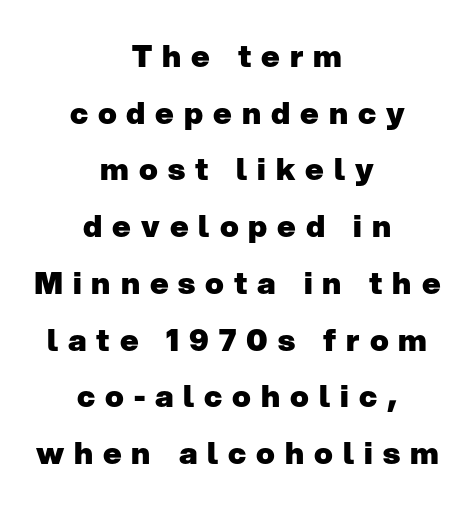
Q: Is the text bold? A: Yes.
Q: Is the text italic (slanted)? A: No, it is upright.
Q: Is the typeface a serif or a sans-serif typeface? A: Sans-serif.
Q: Is the text underlined? A: No.
Q: How is the paragraph aligned? A: Centered.
Q: Is the spacing between letters normal or unusually wide? A: Unusually wide.
Q: Width (condensed, normal, or wide)? A: Normal.
Q: Stroke contrast? A: Low.
Q: x-height? A: Medium.
Q: Monospaced? A: No.
